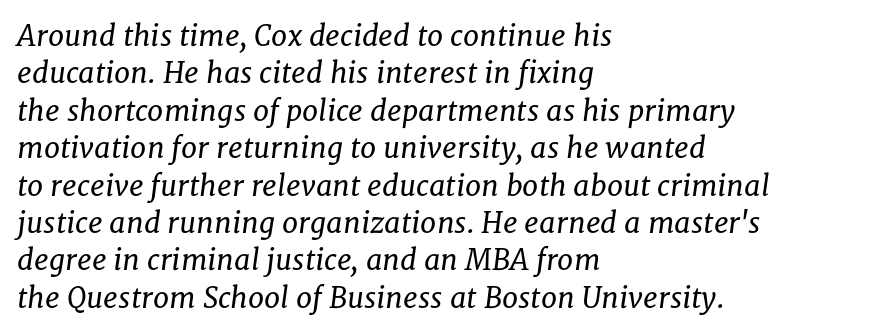
No letter is thick-stroked: the sample isn't bold. Inter-character spacing is left at the font's built-in metrics. Is the type slanted? Yes — the strokes lean at a clear angle. The setting favours the left margin, as ordinary paragraphs usually do. These lines are composed in type with serifs. Each row of text sits above clean, open space.
